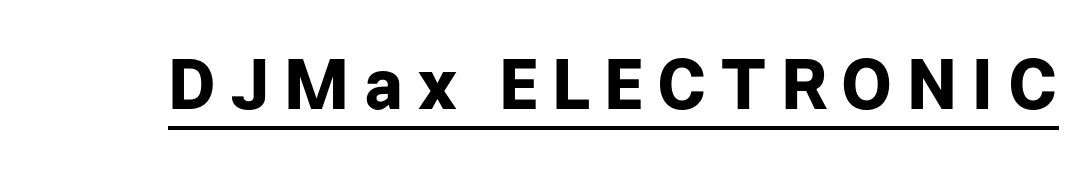
The image shows 69 px bold sans-serif type, upright; set unusually wide letter spacing (+0.21 em), underlined; low stroke contrast and a medium x-height.
